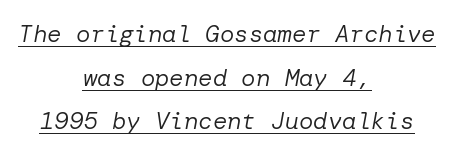
{"italic": "yes", "lean": "right", "slant_degrees": 10, "bold": "no", "underline": "yes", "align": "center", "line_spacing_ratio": 1.82, "letter_spacing": "normal", "letter_spacing_em": 0.0, "glyph_px": 24}
